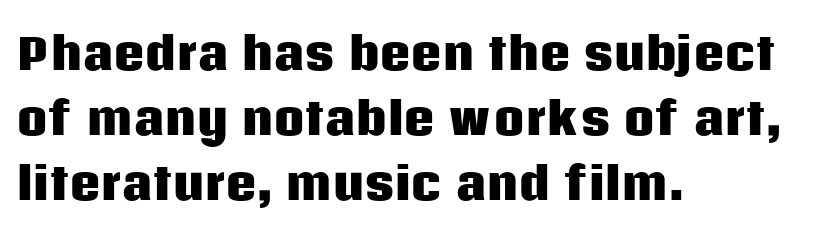
Q: Is the text bold? A: Yes.
Q: Is the text italic (slanted)? A: No, it is upright.
Q: Is the typeface a serif or a sans-serif typeface? A: Sans-serif.
Q: Is the text underlined? A: No.
Q: How is the paragraph aligned? A: Left-aligned.
Q: Is the spacing between letters normal or unusually wide? A: Normal.
Q: Is the spacing between lines tight, normal or loose? A: Normal.
Q: Width (condensed, normal, or wide)? A: Normal.
Q: Stroke contrast? A: Low.
Q: x-height? A: Large.
Q: Monospaced? A: No.
